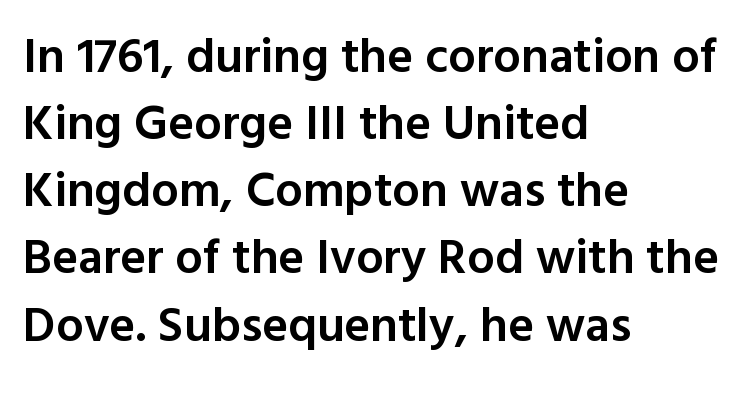
The image shows 49 px semibold sans-serif type, upright; set left-aligned, normal line spacing (1.37x), normal letter spacing, not underlined; a medium x-height.
